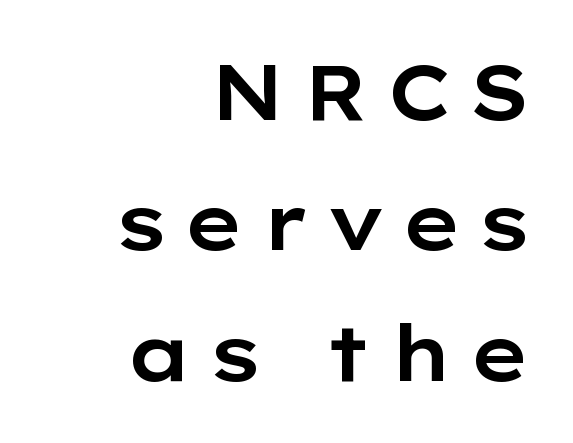
Words float on clear page, feet unadorned. How are the letters spaced? Widely, with obvious added tracking. The rendering uses natural spacing where letterforms have individual widths. The typeface chosen for these lines omits serifs.
